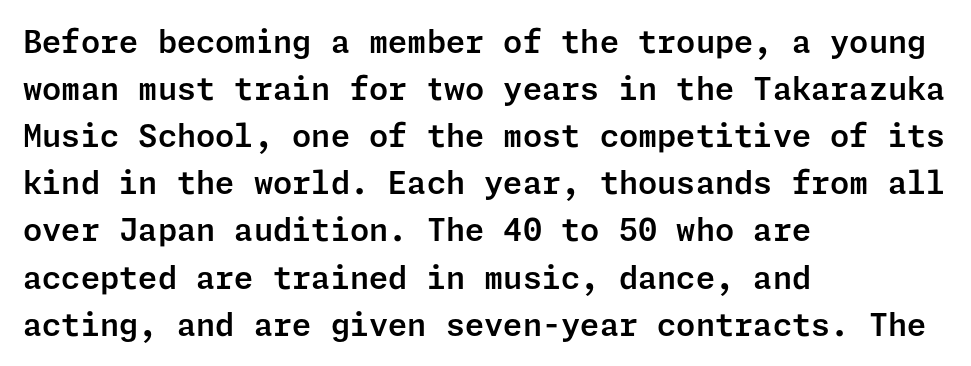
Italic: no, the glyphs are upright roman. Spacing between characters is what you'd get straight out of the box. Layout note: lines flush left. Is this a sans? Yes — the strokes have no serifs. Nobody drew a line under any word here. The line-height multiplier appears to be the usual default.
